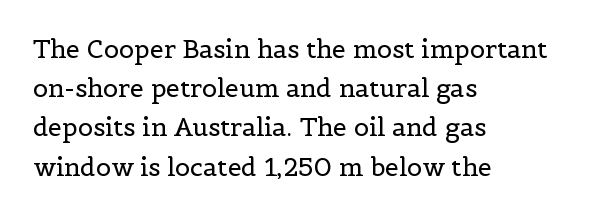
The image shows 25 px text type, upright; set left-aligned, normal line spacing (1.57x), normal letter spacing, not underlined.
